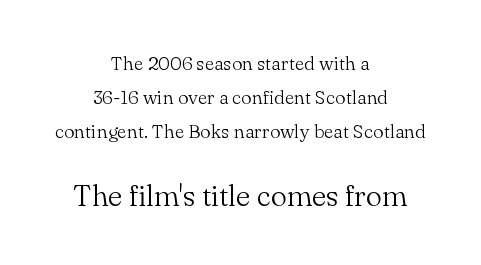
{"serif": "yes", "italic": "no", "bold": "no", "weight": "light", "width": "normal", "stroke_contrast": "medium", "x_height": "small", "monospaced": "no", "underline": "no", "align": "center", "line_spacing_ratio": 1.8, "letter_spacing": "normal", "letter_spacing_em": 0.0, "larger_block": "second", "size_ratio": 1.53, "glyph_px": 29}
